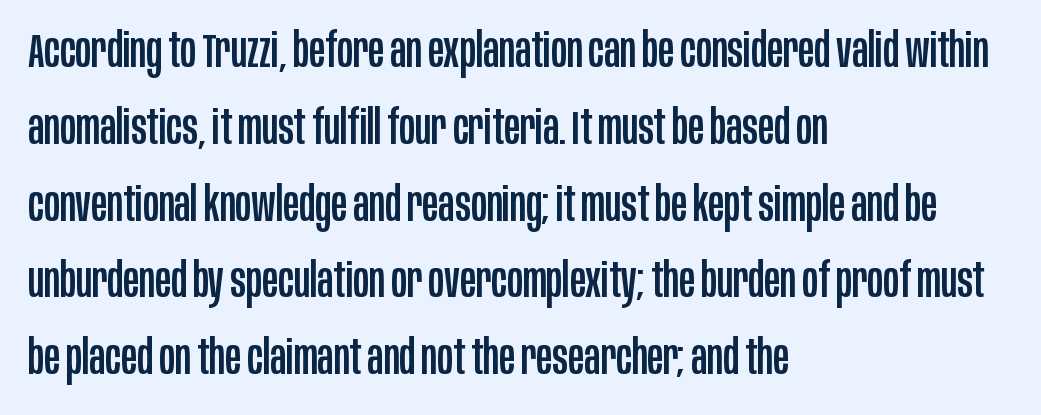
{"serif": "no", "italic": "no", "width": "condensed", "stroke_contrast": "low", "x_height": "large", "monospaced": "no", "underline": "no", "align": "left", "line_spacing": "normal", "line_spacing_ratio": 1.6, "letter_spacing": "normal", "letter_spacing_em": 0.0, "glyph_px": 48}
